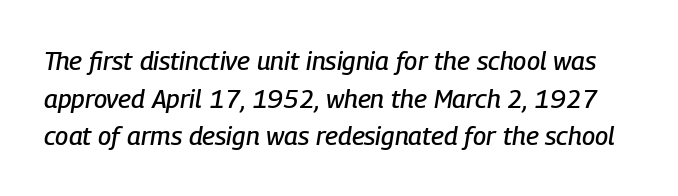
Q: Is the text italic (slanted)? A: Yes, it leans right by about 9 degrees.
Q: Is the text underlined? A: No.
Q: Is the spacing between letters normal or unusually wide? A: Normal.
Q: Is the spacing between lines tight, normal or loose? A: Normal.
